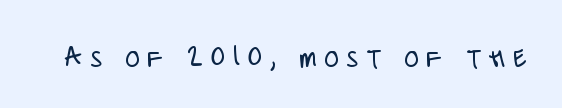
{"serif": "no", "italic": "no", "bold": "no", "weight": "light", "width": "condensed", "stroke_contrast": "low", "x_height": "large", "monospaced": "no", "underline": "no", "letter_spacing": "wide", "letter_spacing_em": 0.25, "glyph_px": 30}
